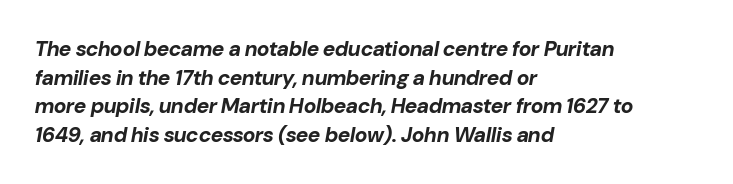
{"italic": "yes", "lean": "right", "slant_degrees": 10, "bold": "yes", "underline": "no", "align": "left", "line_spacing": "normal", "line_spacing_ratio": 1.36, "letter_spacing": "normal", "letter_spacing_em": 0.0, "glyph_px": 21}
